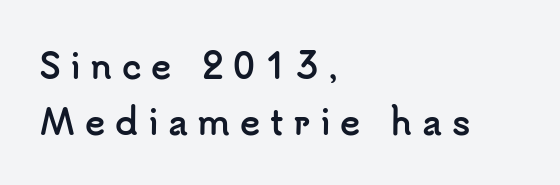
The image shows 34 px semibold sans-serif type, upright; set left-aligned, normal line spacing (1.65x), unusually wide letter spacing (+0.28 em), not underlined; low stroke contrast and a small x-height.
